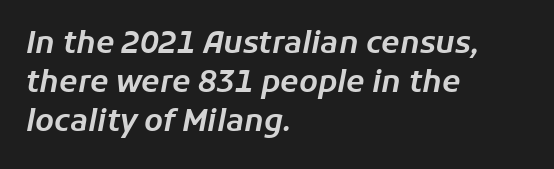
Q: Is the text italic (slanted)? A: Yes, it leans right by about 11 degrees.
Q: Is the text underlined? A: No.
Q: How is the paragraph aligned? A: Left-aligned.
Q: Is the spacing between letters normal or unusually wide? A: Normal.
Q: Is the spacing between lines tight, normal or loose? A: Normal.
Q: Width (condensed, normal, or wide)? A: Normal.
Q: Stroke contrast? A: Low.
Q: x-height? A: Medium.
Q: Monospaced? A: No.
